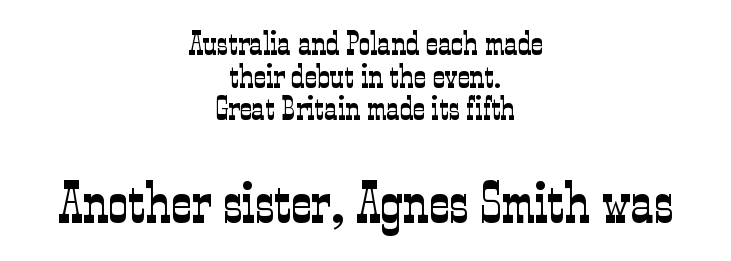
Q: Is the text bold? A: No.
Q: Is the text italic (slanted)? A: No, it is upright.
Q: Is the typeface a serif or a sans-serif typeface? A: Serif.
Q: Is the text underlined? A: No.
Q: How is the paragraph aligned? A: Centered.
Q: Is the spacing between letters normal or unusually wide? A: Normal.
Q: Is the spacing between lines tight, normal or loose? A: Tight.
Q: Which block of text is set in a larger size, the first (top) or the second (bottom)? A: The second (bottom) one.
Q: Width (condensed, normal, or wide)? A: Condensed.
Q: Stroke contrast? A: Low.
Q: x-height? A: Medium.
Q: Monospaced? A: No.
